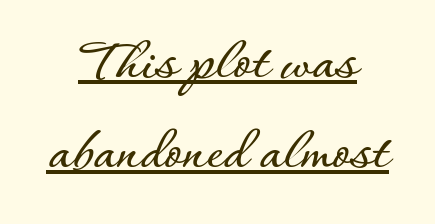
The image shows 64 px text type; set centered, normal line spacing (1.4x), normal letter spacing, underlined; low stroke contrast and a small x-height.
